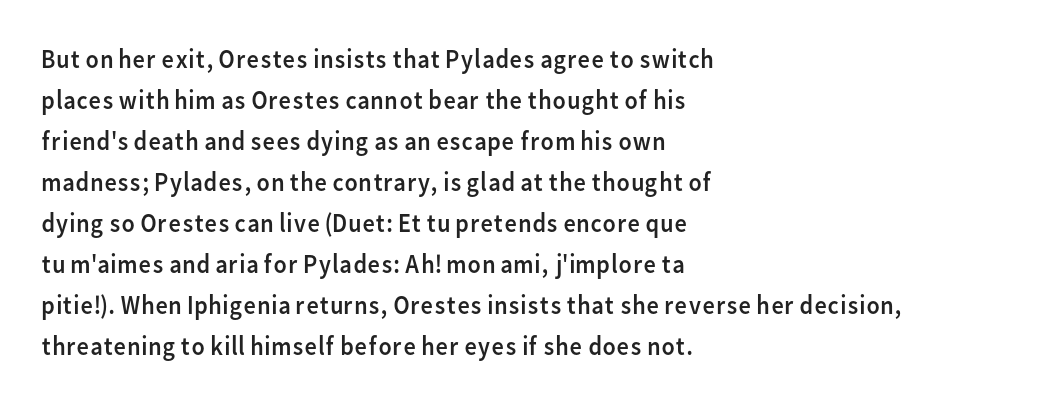
The image shows 27 px text type, upright; set left-aligned, normal line spacing (1.52x), normal letter spacing, not underlined.
